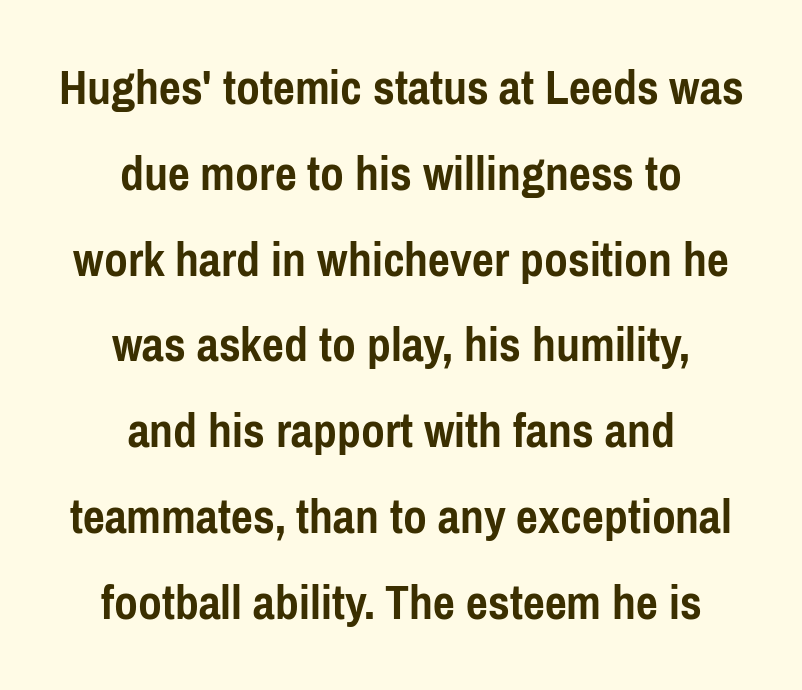
{"serif": "no", "italic": "no", "bold": "yes", "weight": "semibold", "width": "condensed", "stroke_contrast": "low", "x_height": "medium", "monospaced": "no", "underline": "no", "align": "center", "line_spacing": "normal", "line_spacing_ratio": 1.65, "letter_spacing": "normal", "letter_spacing_em": 0.0, "glyph_px": 52}
